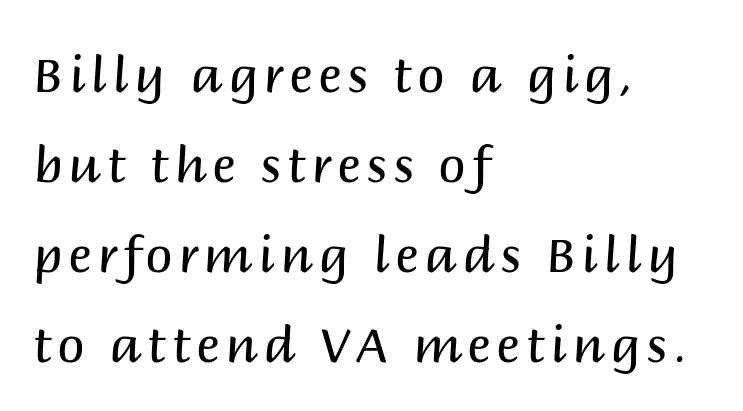
{"serif": "no", "bold": "no", "weight": "regular", "width": "normal", "stroke_contrast": "medium", "x_height": "large", "monospaced": "no", "underline": "no", "align": "left", "line_spacing_ratio": 1.84, "glyph_px": 49}
